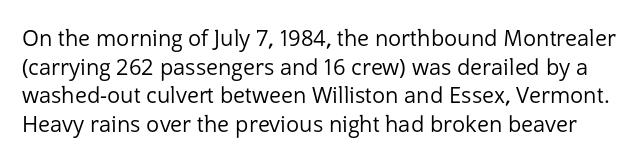
The image shows 22 px text type, upright; set normal line spacing (1.3x), normal letter spacing, not underlined.
